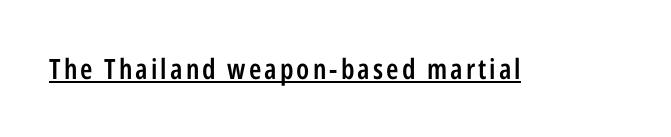
Q: Is the text bold? A: Semi-bold.
Q: Is the text italic (slanted)? A: No, it is upright.
Q: Is the typeface a serif or a sans-serif typeface? A: Sans-serif.
Q: Is the text underlined? A: Yes.
Q: Width (condensed, normal, or wide)? A: Condensed.
Q: Stroke contrast? A: Low.
Q: x-height? A: Medium.
Q: Monospaced? A: No.
